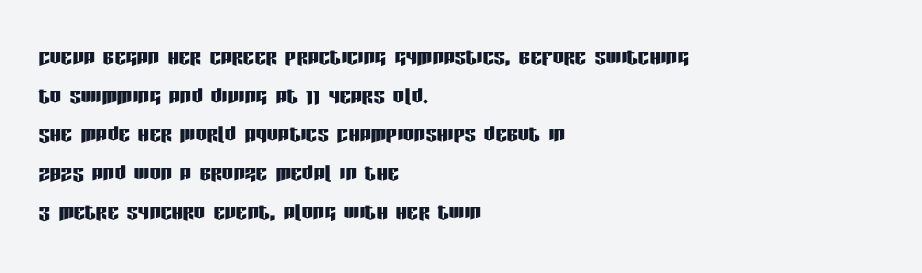
{"serif": "no", "italic": "no", "width": "condensed", "stroke_contrast": "low", "x_height": "large", "monospaced": "no", "underline": "no", "align": "left", "line_spacing": "normal", "line_spacing_ratio": 1.38, "letter_spacing": "normal", "letter_spacing_em": 0.0, "glyph_px": 28}
